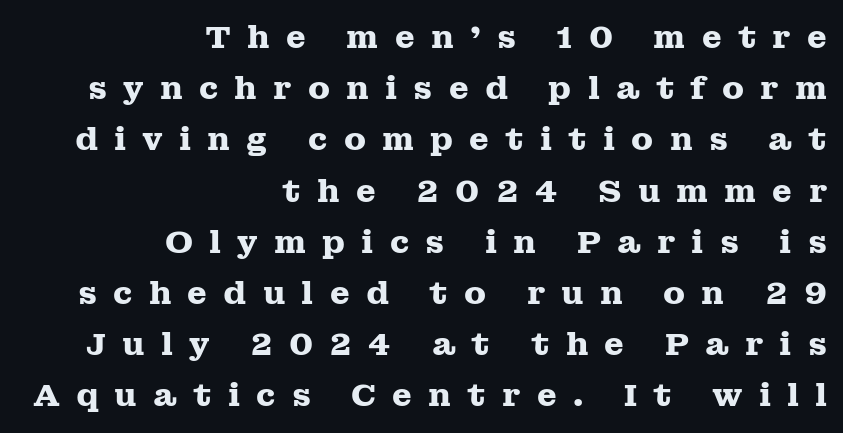
The letters stand straight up with perfectly vertical stems. Serif or sans? Serif — the stroke terminals have little feet. Visually the block forms a straight wall on the right and a jagged coastline on the left. Varying glyph widths throughout — classic text-font behaviour. Unmarked baselines from the first word to the last. The rendering uses a bold face; every stroke is thick and dark.
